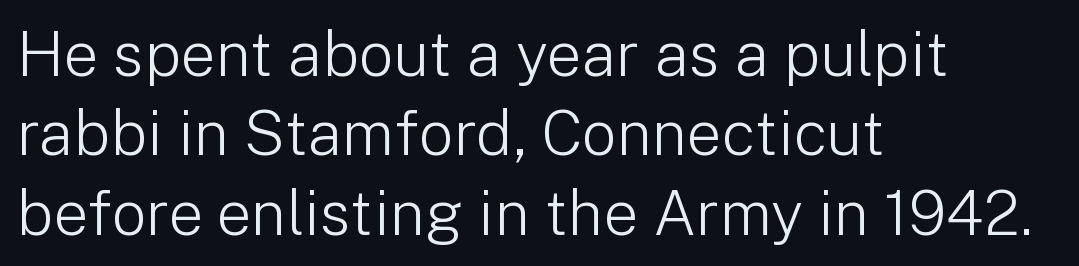
Q: Is the text bold? A: No.
Q: Is the text italic (slanted)? A: No, it is upright.
Q: Is the typeface a serif or a sans-serif typeface? A: Sans-serif.
Q: Is the text underlined? A: No.
Q: How is the paragraph aligned? A: Left-aligned.
Q: Is the spacing between letters normal or unusually wide? A: Normal.
Q: Is the spacing between lines tight, normal or loose? A: Normal.
Q: Width (condensed, normal, or wide)? A: Normal.
Q: Stroke contrast? A: Low.
Q: x-height? A: Medium.
Q: Monospaced? A: No.
